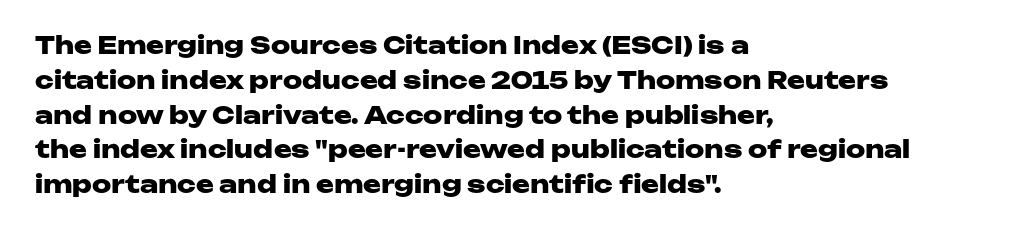
The image shows 24 px bold type, upright; set left-aligned, normal line spacing (1.45x), normal letter spacing, not underlined.
